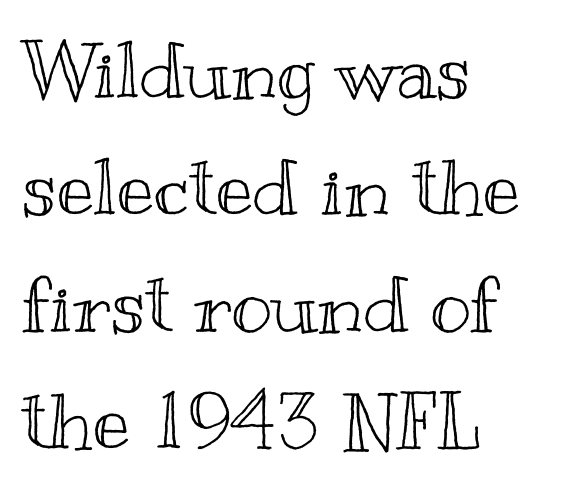
{"italic": "no", "width": "wide", "x_height": "small", "monospaced": "no", "underline": "no", "align": "left", "line_spacing": "normal", "line_spacing_ratio": 1.5, "letter_spacing": "normal", "letter_spacing_em": 0.0, "glyph_px": 78}
